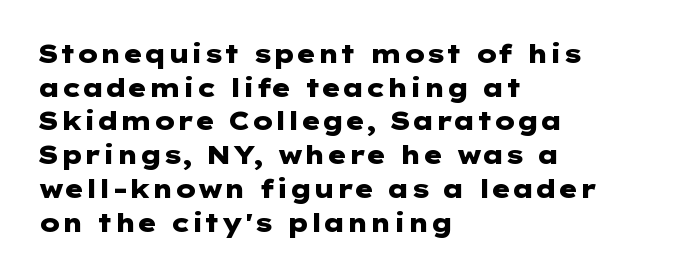
Q: Is the text bold? A: Yes.
Q: Is the text italic (slanted)? A: No, it is upright.
Q: Is the text underlined? A: No.
Q: How is the paragraph aligned? A: Left-aligned.
Q: Is the spacing between letters normal or unusually wide? A: Normal.
Q: Is the spacing between lines tight, normal or loose? A: Normal.
